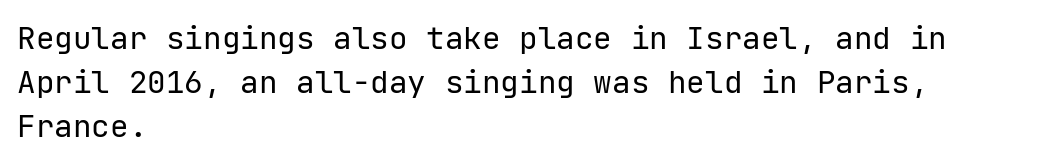
Q: Is the text bold? A: No.
Q: Is the text italic (slanted)? A: No, it is upright.
Q: Is the typeface a serif or a sans-serif typeface? A: Sans-serif.
Q: Is the text underlined? A: No.
Q: How is the paragraph aligned? A: Left-aligned.
Q: Is the spacing between letters normal or unusually wide? A: Normal.
Q: Is the spacing between lines tight, normal or loose? A: Normal.
Q: Width (condensed, normal, or wide)? A: Normal.
Q: Stroke contrast? A: Low.
Q: x-height? A: Medium.
